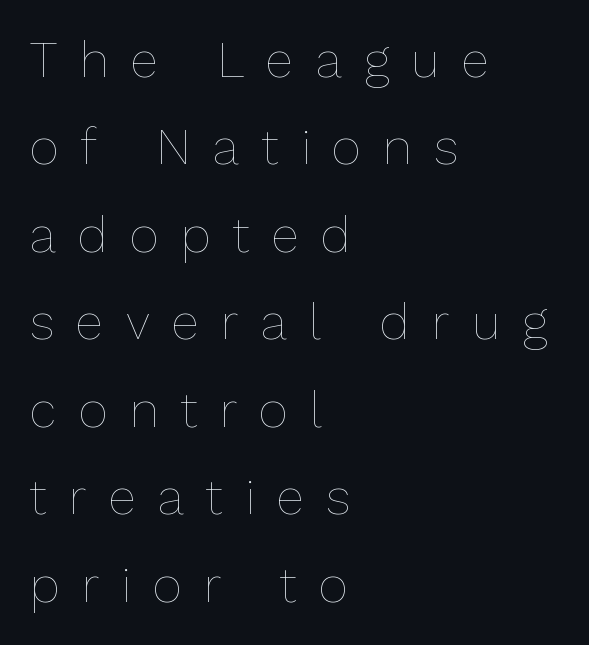
The image shows 50 px thin type, upright; set left-aligned, line spacing 1.75x, unusually wide letter spacing (+0.45 em), not underlined; low stroke contrast and a medium x-height.
